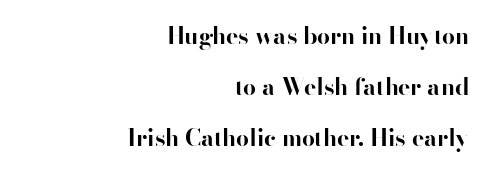
Q: Is the text bold? A: Yes.
Q: Is the text italic (slanted)? A: No, it is upright.
Q: Is the text underlined? A: No.
Q: How is the paragraph aligned? A: Right-aligned.
Q: Is the spacing between letters normal or unusually wide? A: Normal.
Q: Is the spacing between lines tight, normal or loose? A: Loose.
